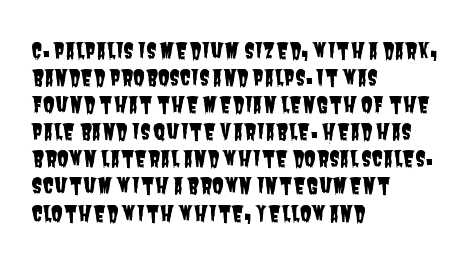
A normal amount of white space separates one row of letters from the next. Compared with typical body copy, the letter spacing here is the same. The space beneath each line is pristine and unruled. The lines in this sample share a left origin and differ only in where they stop.
